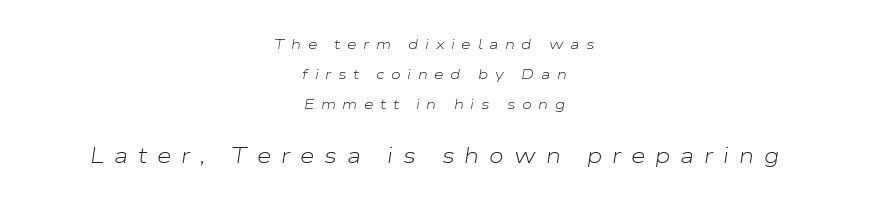
Q: Is the text bold? A: No.
Q: Is the text italic (slanted)? A: Yes, it leans right by about 9 degrees.
Q: Is the text underlined? A: No.
Q: How is the paragraph aligned? A: Centered.
Q: Is the spacing between letters normal or unusually wide? A: Unusually wide.
Q: Is the spacing between lines tight, normal or loose? A: Loose.
Q: Which block of text is set in a larger size, the first (top) or the second (bottom)? A: The second (bottom) one.
